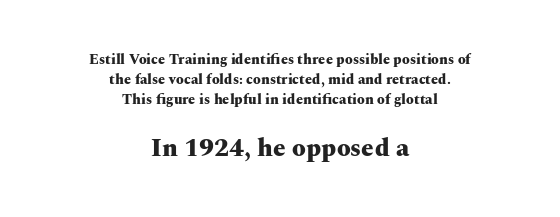
The image shows 25 px bold type, upright; set centered, normal line spacing (1.42x), normal letter spacing, not underlined; the second (bottom) block is 1.79x larger.
